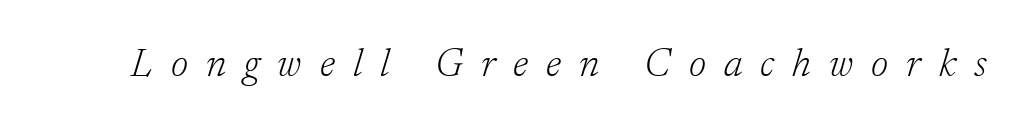
A typesetter would call this proportional, since set widths differ per character. No letter is thick-stroked: the sample isn't bold. The horizontal fit of the characters is loose and conspicuously gappy. The space directly below the letters is spotless. The text was rendered using a seriffed face with decorative stroke endings. There's an unmistakable incline to the writing here.
